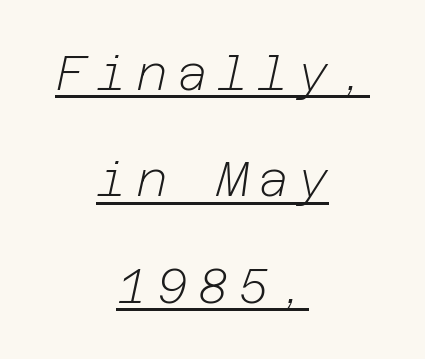
Q: Is the text bold? A: No.
Q: Is the text italic (slanted)? A: Yes, it leans right by about 12 degrees.
Q: Is the text underlined? A: Yes.
Q: How is the paragraph aligned? A: Centered.
Q: Is the spacing between lines tight, normal or loose? A: Loose.
Q: Width (condensed, normal, or wide)? A: Normal.
Q: Stroke contrast? A: Low.
Q: x-height? A: Medium.
